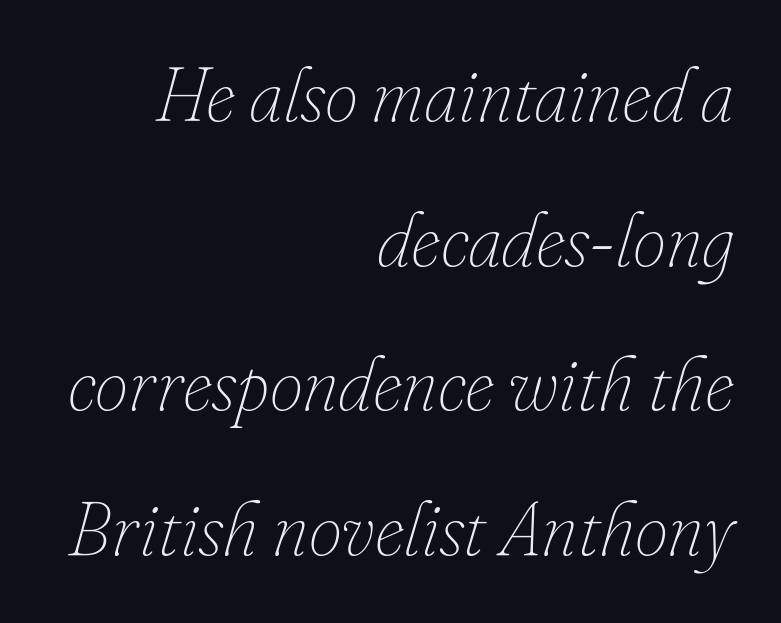
Rendered with sloped, italic letterforms. Ink coverage per letter is moderate at most. In terms of letterspacing, this is plain default setting. Spacing verdict: proportional, widths tailored to each character. Descender tails drop into unmarked territory.
